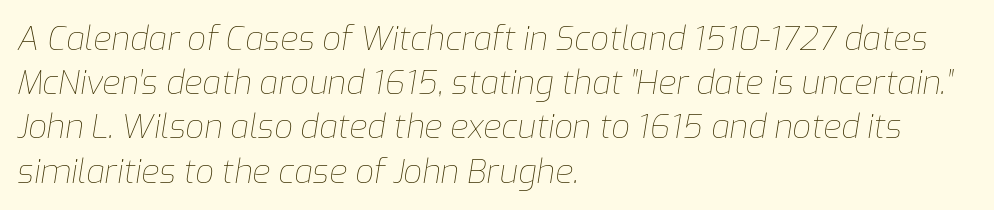
Q: Is the text bold? A: No.
Q: Is the text italic (slanted)? A: Yes, it leans right by about 9 degrees.
Q: Is the text underlined? A: No.
Q: How is the paragraph aligned? A: Left-aligned.
Q: Is the spacing between letters normal or unusually wide? A: Normal.
Q: Is the spacing between lines tight, normal or loose? A: Normal.
Q: Width (condensed, normal, or wide)? A: Normal.
Q: Stroke contrast? A: Low.
Q: x-height? A: Medium.
Q: Monospaced? A: No.
